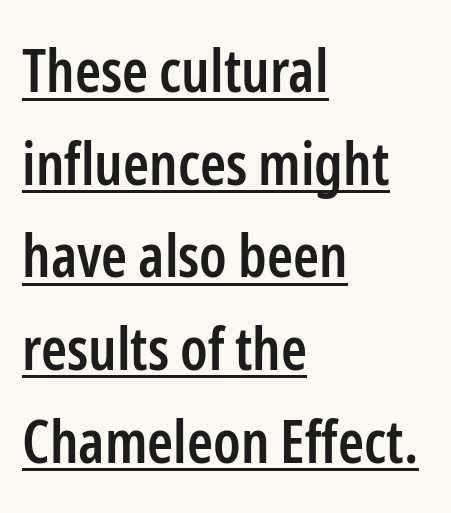
The image shows 59 px semibold, condensed sans-serif type, upright; set left-aligned, normal line spacing (1.57x), normal letter spacing, underlined; low stroke contrast and a medium x-height.
